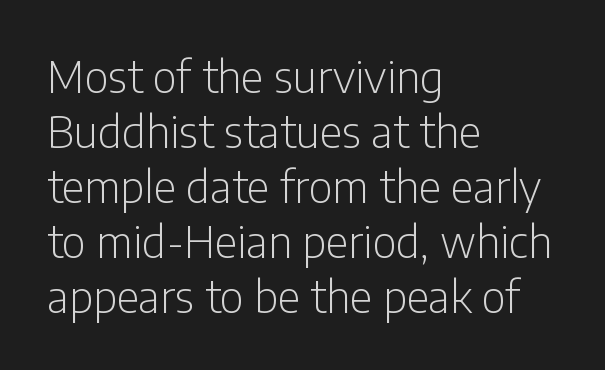
Q: Is the text bold? A: No.
Q: Is the text italic (slanted)? A: No, it is upright.
Q: Is the typeface a serif or a sans-serif typeface? A: Sans-serif.
Q: Is the text underlined? A: No.
Q: How is the paragraph aligned? A: Left-aligned.
Q: Is the spacing between letters normal or unusually wide? A: Normal.
Q: Is the spacing between lines tight, normal or loose? A: Normal.
Q: Width (condensed, normal, or wide)? A: Condensed.
Q: Stroke contrast? A: Low.
Q: x-height? A: Medium.
Q: Monospaced? A: No.
